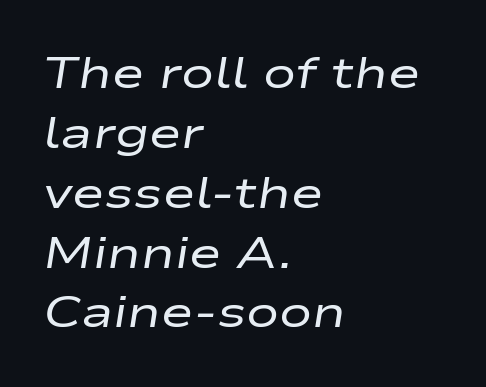
Q: Is the text bold? A: No.
Q: Is the text italic (slanted)? A: Yes, it leans right by about 9 degrees.
Q: Is the text underlined? A: No.
Q: How is the paragraph aligned? A: Left-aligned.
Q: Is the spacing between letters normal or unusually wide? A: Normal.
Q: Is the spacing between lines tight, normal or loose? A: Normal.
Q: Width (condensed, normal, or wide)? A: Wide.
Q: Stroke contrast? A: Low.
Q: x-height? A: Medium.
Q: Monospaced? A: No.
